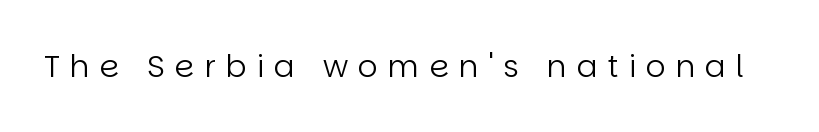
Q: Is the text bold? A: No.
Q: Is the text italic (slanted)? A: No, it is upright.
Q: Is the typeface a serif or a sans-serif typeface? A: Sans-serif.
Q: Is the text underlined? A: No.
Q: Is the spacing between letters normal or unusually wide? A: Unusually wide.
Q: Width (condensed, normal, or wide)? A: Normal.
Q: Stroke contrast? A: Low.
Q: x-height? A: Large.
Q: Monospaced? A: No.
